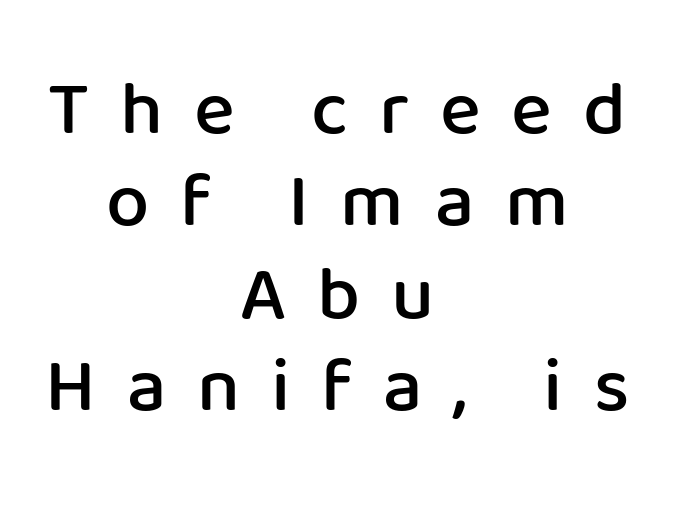
{"serif": "no", "italic": "no", "bold": "semi", "weight": "semibold", "width": "normal", "stroke_contrast": "low", "x_height": "medium", "monospaced": "no", "underline": "no", "align": "center", "line_spacing_ratio": 1.2, "letter_spacing": "wide", "letter_spacing_em": 0.4, "glyph_px": 77}
